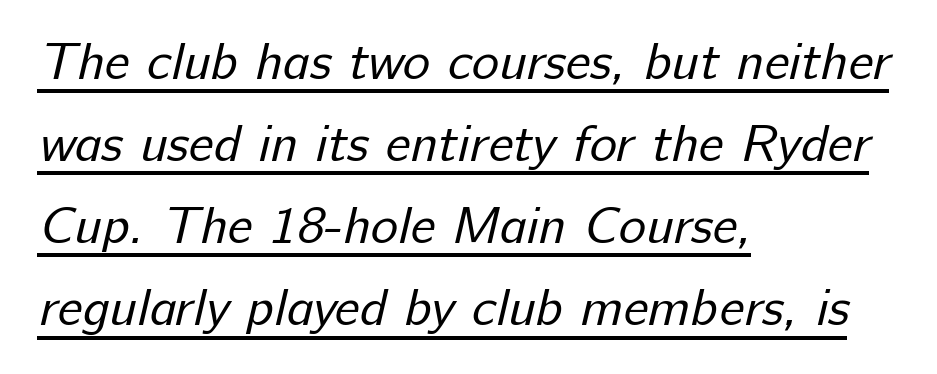
The image shows 52 px regular-weight sans-serif type; set left-aligned, normal line spacing (1.58x), normal letter spacing, underlined; low stroke contrast and a medium x-height.
